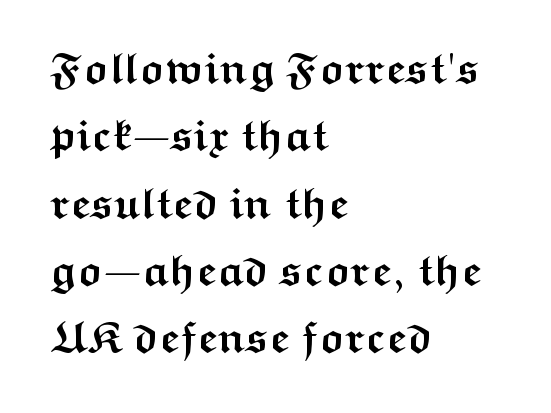
The image shows 44 px semibold, wide sans-serif type, upright; set left-aligned, normal line spacing (1.53x), normal letter spacing, not underlined; medium stroke contrast and a medium x-height.
